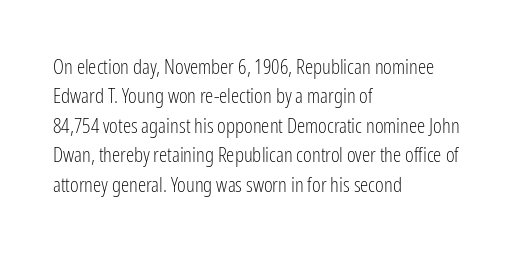
Q: Is the text bold? A: No.
Q: Is the text italic (slanted)? A: No, it is upright.
Q: Is the text underlined? A: No.
Q: How is the paragraph aligned? A: Left-aligned.
Q: Is the spacing between letters normal or unusually wide? A: Normal.
Q: Is the spacing between lines tight, normal or loose? A: Normal.
